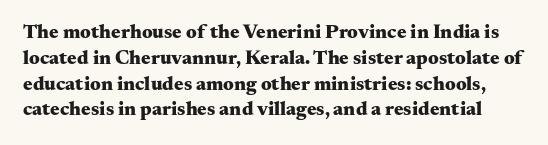
The designer left line spacing at the default. Students, note that the glyphs here touch the page at normal intervals. Just letters on the line, the space beneath them empty. Unlike italic type, these characters show no tilt at all.
